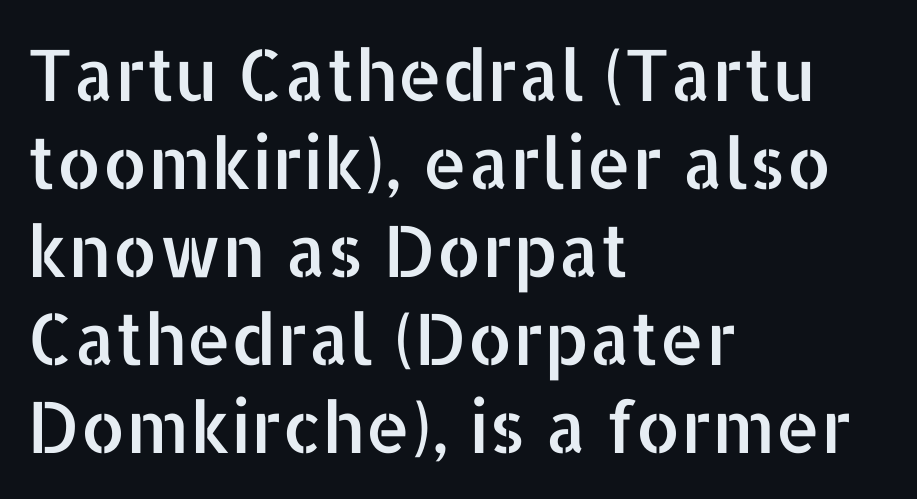
The image shows 71 px sans-serif type, upright; set left-aligned, line spacing 1.24x, normal letter spacing, not underlined; low stroke contrast and a medium x-height.
